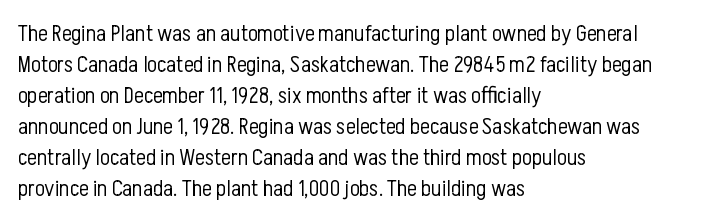
The image shows 23 px text type, upright; set left-aligned, normal line spacing (1.35x), normal letter spacing, not underlined.
